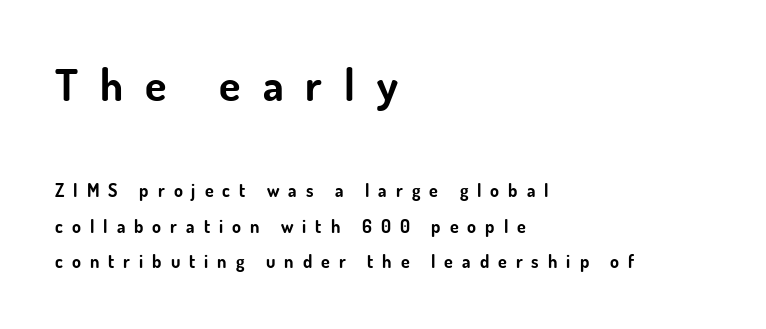
Any mark beneath the type? The region is blank. Do the characters align in a grid? No, the font is proportional. Unlike a traditional serif, this face leaves its strokes unadorned. Is there much room between lines? Yes — plenty of vertical air separates them. The more generous point size was reserved for the upper chunk. Is the block centered? No — it sits flush against the left margin.
